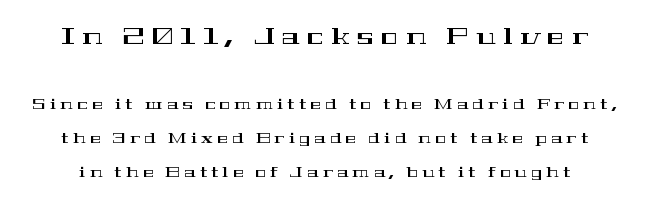
Q: Is the text italic (slanted)? A: No, it is upright.
Q: Is the text underlined? A: No.
Q: Is the spacing between letters normal or unusually wide? A: Unusually wide.
Q: Is the spacing between lines tight, normal or loose? A: Loose.
Q: Which block of text is set in a larger size, the first (top) or the second (bottom)? A: The first (top) one.
